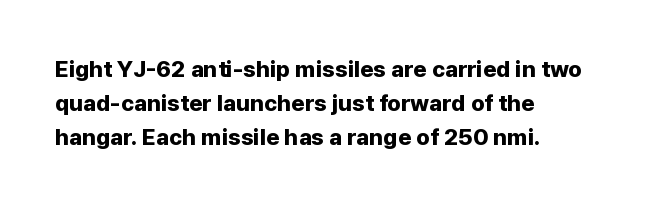
{"italic": "no", "bold": "yes", "underline": "no", "align": "left", "line_spacing": "normal", "line_spacing_ratio": 1.48, "letter_spacing": "normal", "letter_spacing_em": 0.0, "glyph_px": 23}
